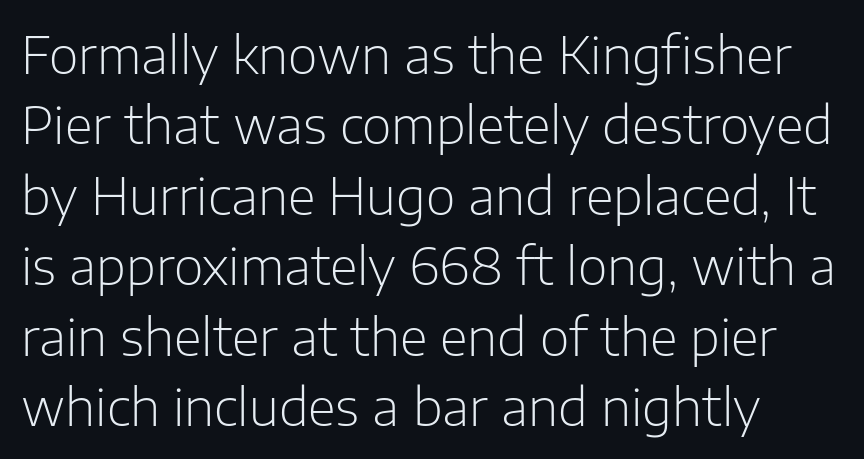
The image shows 51 px light sans-serif type, upright; set left-aligned, normal line spacing (1.38x), normal letter spacing, not underlined; low stroke contrast and a medium x-height.
